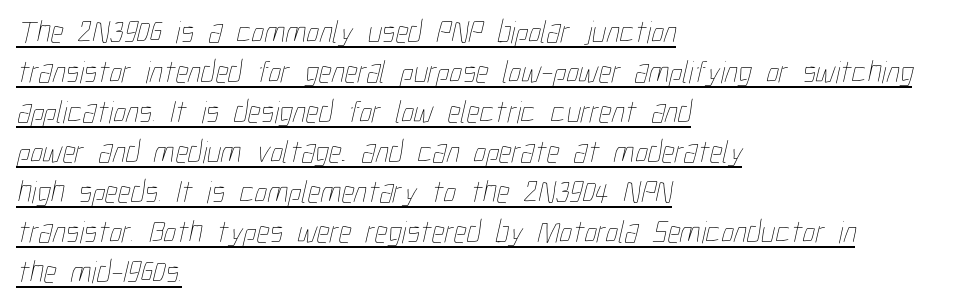
{"bold": "no", "weight": "thin", "width": "condensed", "stroke_contrast": "low", "x_height": "medium", "monospaced": "no", "underline": "yes", "align": "left", "line_spacing": "normal", "line_spacing_ratio": 1.25, "letter_spacing": "normal", "letter_spacing_em": 0.0, "glyph_px": 32}
